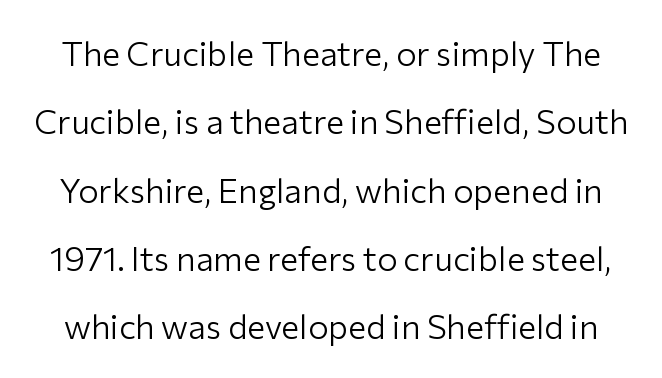
Note the varied advance widths — an 'i' is clearly narrower than an 'm'. Stems here are at most as thick as an everyday book face. Spacing between characters is what you'd get straight out of the box. The block of text is sparse from top to bottom, with ample space between rows. Upright lettering throughout. Check where the strokes stop: nothing finishes them off — pure sans.
